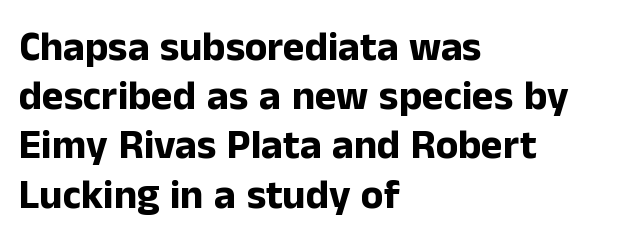
{"serif": "no", "italic": "no", "bold": "yes", "weight": "bold", "width": "normal", "stroke_contrast": "low", "x_height": "medium", "monospaced": "no", "underline": "no", "align": "left", "line_spacing_ratio": 1.2, "letter_spacing": "normal", "letter_spacing_em": 0.0, "glyph_px": 41}
